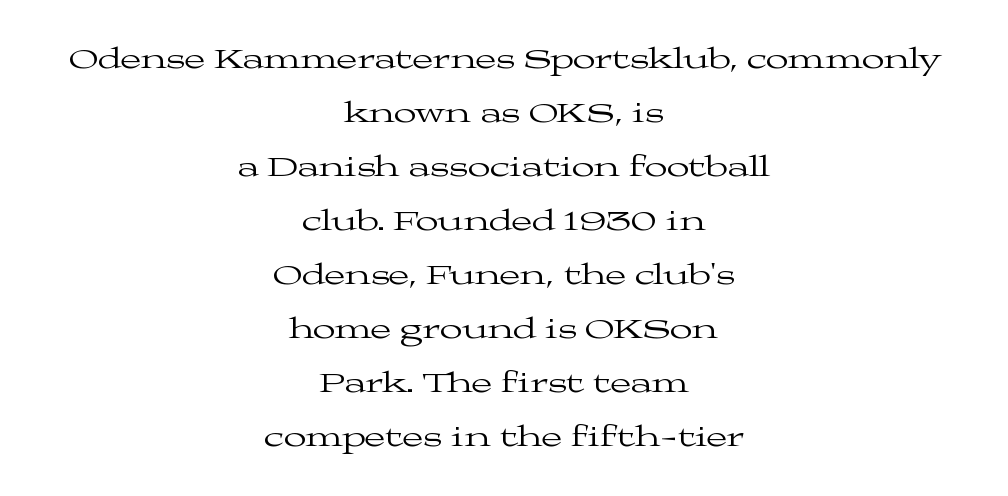
{"serif": "yes", "italic": "no", "bold": "no", "weight": "regular", "width": "wide", "stroke_contrast": "medium", "x_height": "medium", "monospaced": "no", "underline": "no", "align": "center", "line_spacing_ratio": 1.8, "letter_spacing": "normal", "letter_spacing_em": 0.0, "glyph_px": 30}
